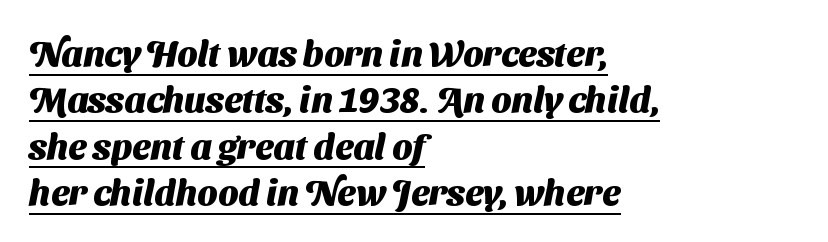
Each word holds together tightly as a unit, with standard inter-letter gaps. Proportional: the letters do not fall into vertical columns. This rendering uses left alignment, leaving the right contour irregular. This sample uses a sans-serif face. Glance below the letters and you will spot a drawn line. As a designer I'd log this as weight 700, bold.
